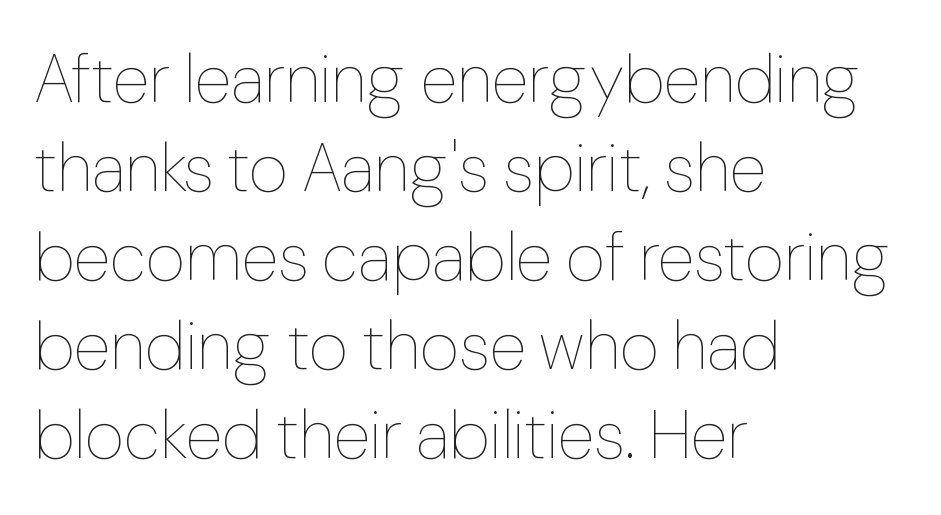
Compared with typical body copy, the letter spacing here is the same. This is roman type, the default non-slanted kind. Quick note: underline off. The text block is weighted toward the left margin, trailing off unevenly rightward. Normally led — the rows are evenly, conventionally spaced.
